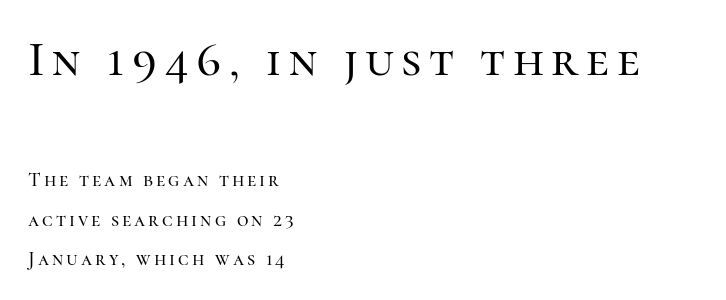
{"serif": "yes", "italic": "no", "width": "normal", "stroke_contrast": "high", "x_height": "medium", "monospaced": "no", "underline": "no", "align": "left", "line_spacing": "loose", "line_spacing_ratio": 1.98, "larger_block": "first", "size_ratio": 2.5, "glyph_px": 50}
